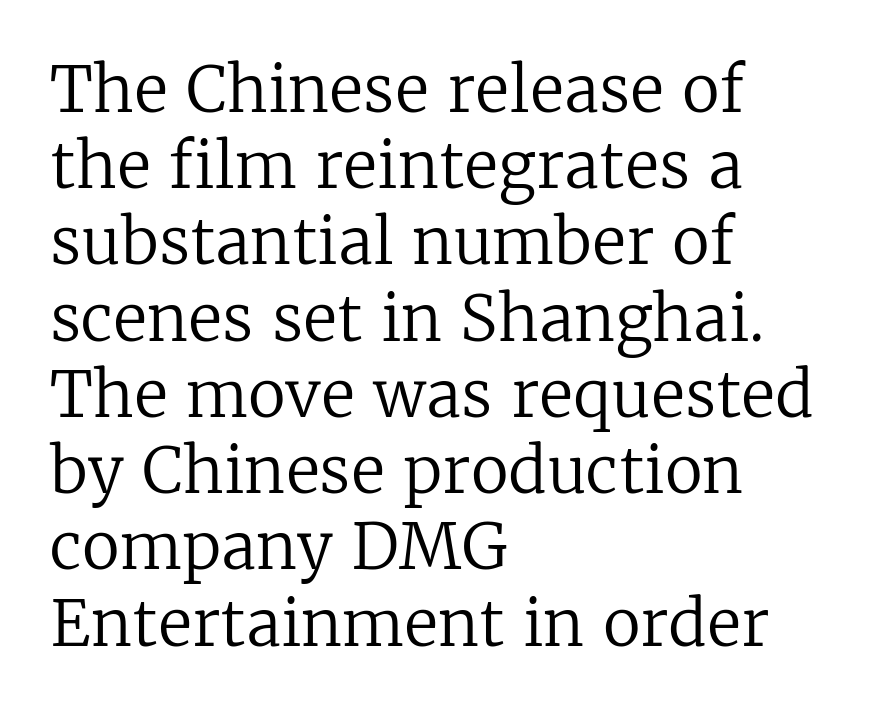
Q: Is the text bold? A: No.
Q: Is the text italic (slanted)? A: No, it is upright.
Q: Is the typeface a serif or a sans-serif typeface? A: Serif.
Q: Is the text underlined? A: No.
Q: How is the paragraph aligned? A: Left-aligned.
Q: Is the spacing between letters normal or unusually wide? A: Normal.
Q: Width (condensed, normal, or wide)? A: Normal.
Q: Stroke contrast? A: Low.
Q: x-height? A: Medium.
Q: Monospaced? A: No.
